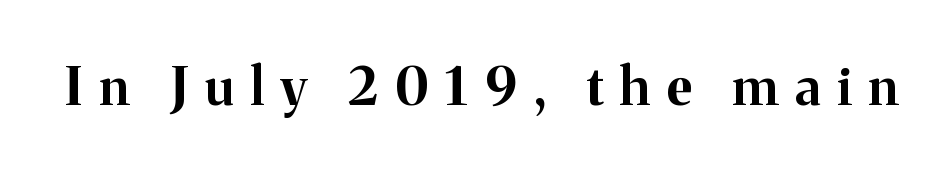
The font family rendered here belongs to the serif group. This sample has the flowing, uneven cadence of proportional lettering. A typesetter would mark this as roman, not italic. Summary of weight: heavy, a full bold. The gaps between neighbouring characters are conspicuously large. Plain, unruled lines of type.
